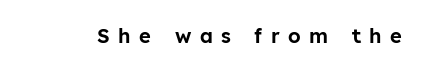
The image shows 20 px text type, upright; set unusually wide letter spacing (+0.43 em), not underlined.
